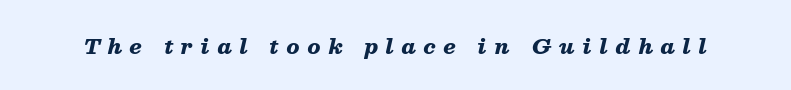
The image shows 21 px bold type, italic (leaning right); set unusually wide letter spacing (+0.37 em), not underlined.
